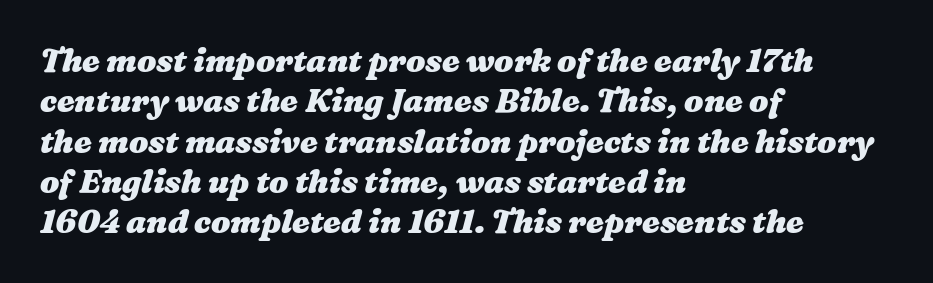
Here the designer chose a conventional face with non-uniform glyph widths. Reading down the block, your eye returns to a fixed left position each line. Thick stems and heavy bowls — unmistakably bold. Check the space under the baseline: it is left empty. Leading matches the norm, producing a regular column. Tracking here is standard; glyphs follow each other at the usual distance.
